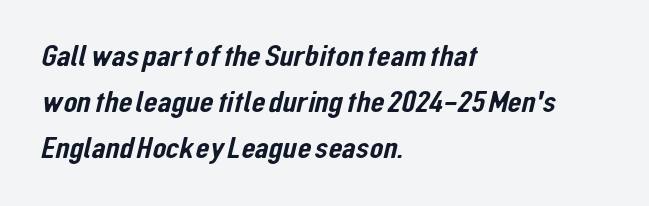
{"serif": "no", "width": "condensed", "stroke_contrast": "low", "x_height": "medium", "monospaced": "no", "underline": "no", "align": "left", "line_spacing": "normal", "line_spacing_ratio": 1.44, "letter_spacing": "normal", "letter_spacing_em": 0.0, "glyph_px": 32}
